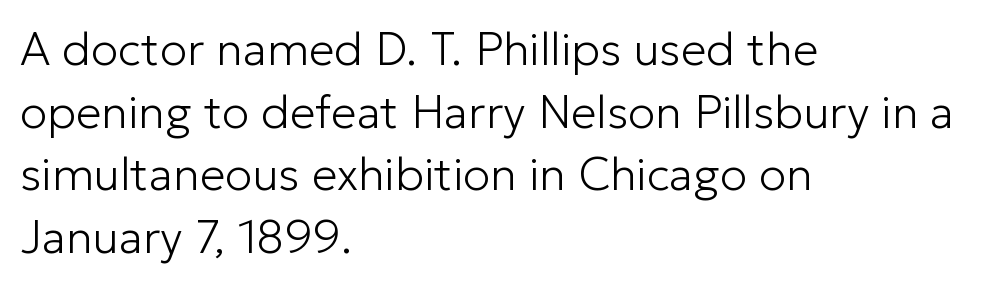
The image shows 46 px light sans-serif type, upright; set left-aligned, normal line spacing (1.36x), normal letter spacing, not underlined; low stroke contrast and a medium x-height.
